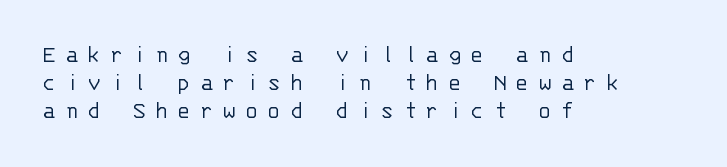
The image shows 25 px text type, upright; set left-aligned, tight line spacing (1.12x), unusually wide letter spacing (+0.41 em), not underlined.
